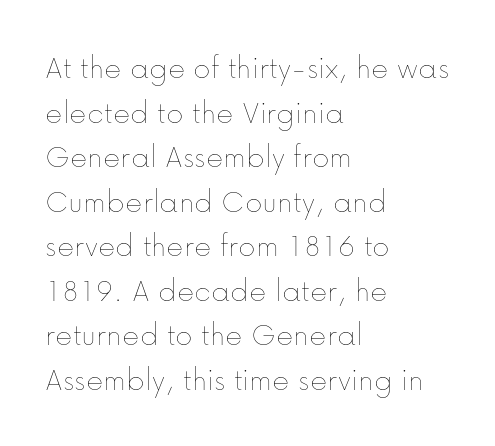
{"italic": "no", "bold": "no", "weight": "thin", "width": "normal", "stroke_contrast": "low", "x_height": "medium", "monospaced": "no", "underline": "no", "align": "left", "line_spacing": "normal", "line_spacing_ratio": 1.35, "letter_spacing": "normal", "letter_spacing_em": 0.0, "glyph_px": 33}
